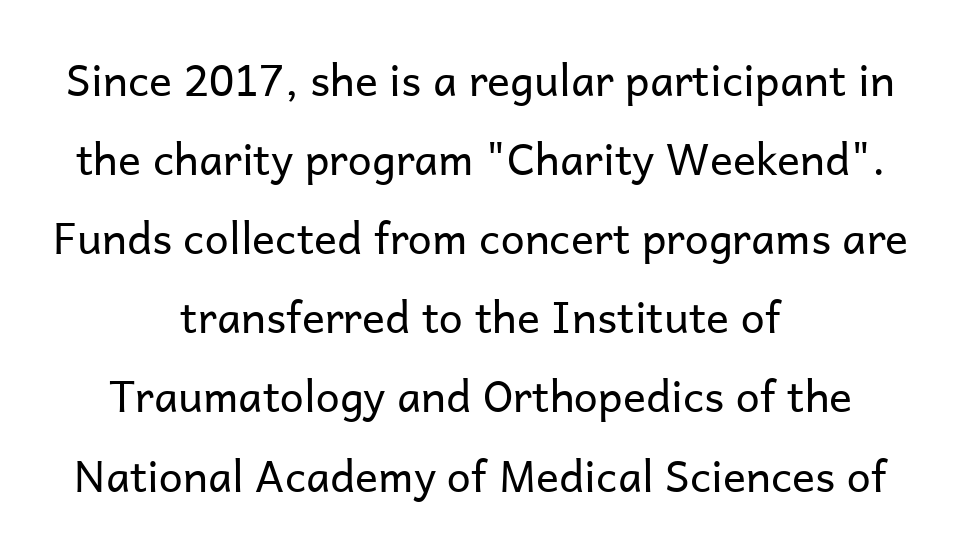
The image shows 43 px regular-weight sans-serif type, upright; set centered, line spacing 1.84x, normal letter spacing, not underlined; low stroke contrast and a medium x-height.
